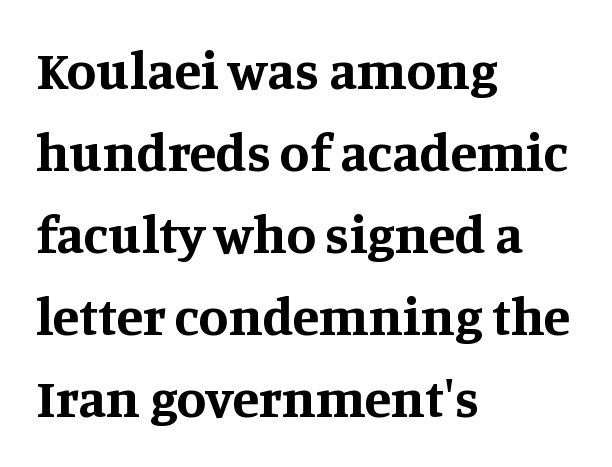
You'd pick this weight for a headline — it's a proper bold. This sample uses an upright cut, with every glyph sitting square on the baseline. You can tell from the footed stems that serif type was used. Horizontal bands of white between lines are of average thickness. Each line starts at the same left margin while the right side varies. Nobody drew a line under any word here.
